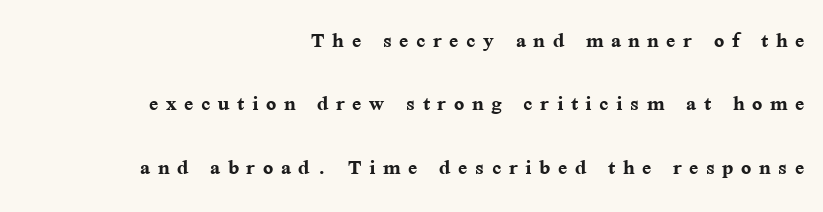
Q: Is the text bold? A: Yes.
Q: Is the text italic (slanted)? A: No, it is upright.
Q: Is the text underlined? A: No.
Q: How is the paragraph aligned? A: Right-aligned.
Q: Is the spacing between letters normal or unusually wide? A: Unusually wide.
Q: Is the spacing between lines tight, normal or loose? A: Loose.
